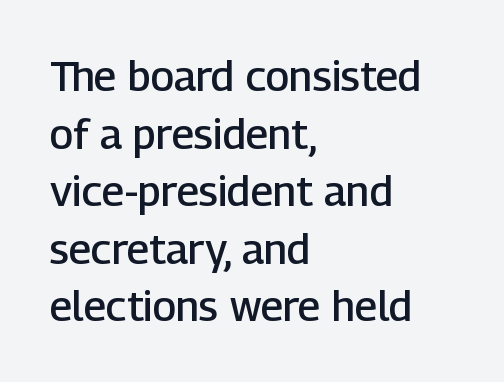
The image shows 42 px semibold sans-serif type, upright; set left-aligned, normal line spacing (1.37x), normal letter spacing, not underlined; low stroke contrast and a medium x-height.
